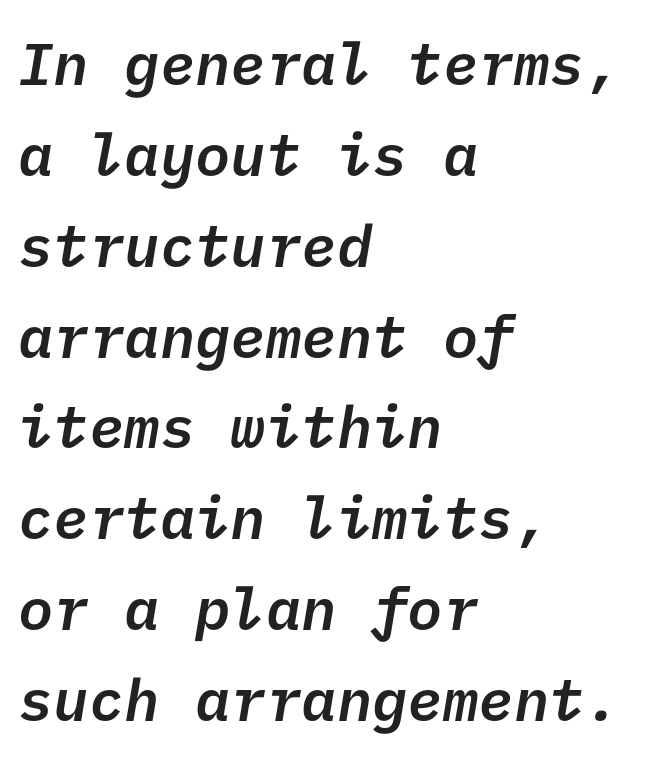
Q: Is the text bold? A: Semi-bold.
Q: Is the typeface a serif or a sans-serif typeface? A: Sans-serif.
Q: Is the text underlined? A: No.
Q: How is the paragraph aligned? A: Left-aligned.
Q: Is the spacing between letters normal or unusually wide? A: Normal.
Q: Is the spacing between lines tight, normal or loose? A: Normal.
Q: Width (condensed, normal, or wide)? A: Normal.
Q: Stroke contrast? A: Low.
Q: x-height? A: Medium.
